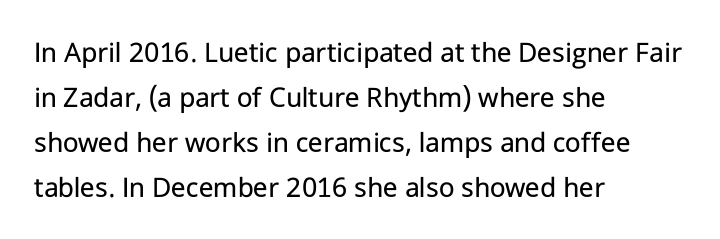
Is this a heavy cut? Hardly; it is regular or lighter. This is sans-serif lettering, the kind often seen on screens and signage. The rows are spaced the way most documents space them. Characters follow at the spacing the type designer built in.
